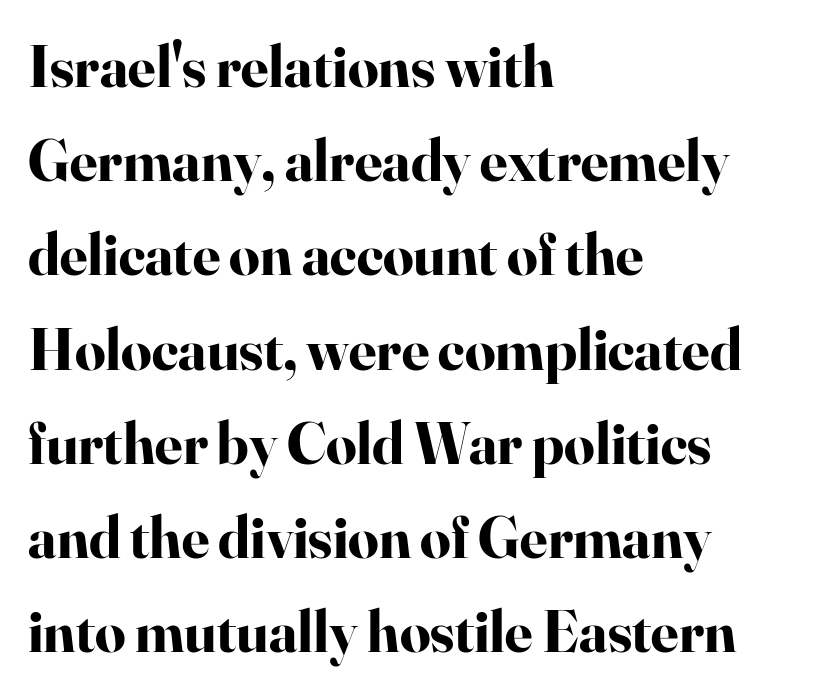
Q: Is the text bold? A: Yes.
Q: Is the text italic (slanted)? A: No, it is upright.
Q: Is the typeface a serif or a sans-serif typeface? A: Serif.
Q: Is the text underlined? A: No.
Q: How is the paragraph aligned? A: Left-aligned.
Q: Is the spacing between letters normal or unusually wide? A: Normal.
Q: Is the spacing between lines tight, normal or loose? A: Normal.
Q: Width (condensed, normal, or wide)? A: Normal.
Q: Stroke contrast? A: High.
Q: x-height? A: Small.
Q: Monospaced? A: No.
